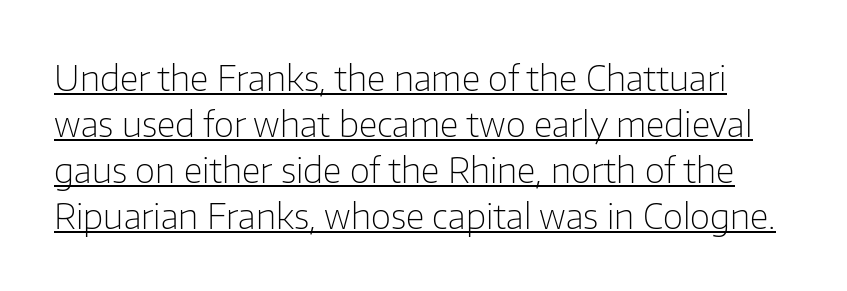
The face used here is proportionally spaced, like ordinary book or web type. How are the letters spaced? Ordinarily, with no added tracking. A typographer would call this underscored text. Does the lettering tilt? It doesn't — this is upright.
